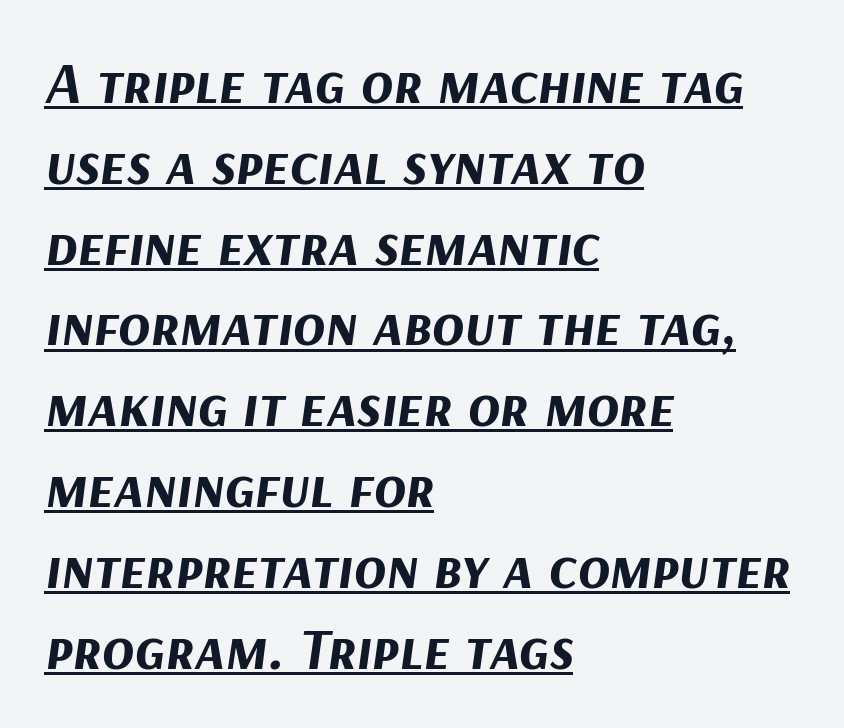
{"italic": "yes", "lean": "right", "slant_degrees": 9, "bold": "yes", "weight": "bold", "width": "normal", "stroke_contrast": "medium", "x_height": "medium", "monospaced": "no", "underline": "yes", "align": "left", "line_spacing": "normal", "line_spacing_ratio": 1.37, "letter_spacing": "normal", "letter_spacing_em": 0.0, "glyph_px": 59}
